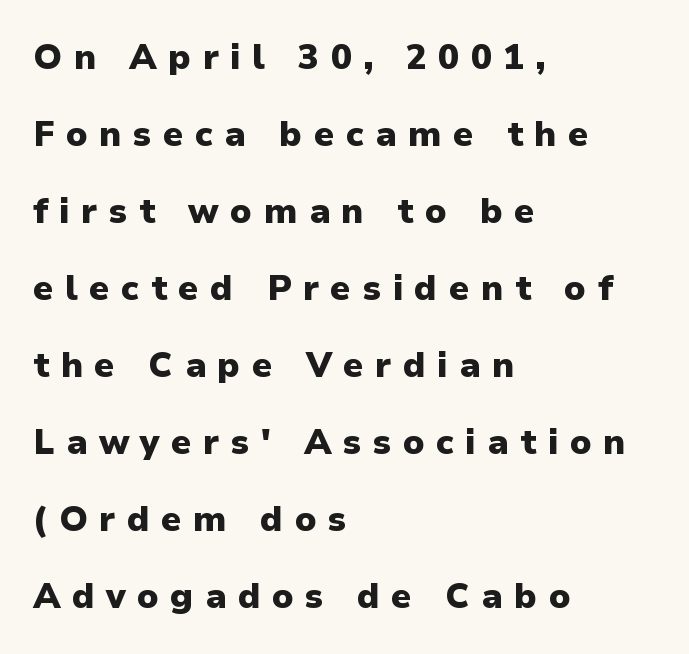
The image shows 35 px heavy sans-serif type, upright; set left-aligned, loose line spacing (2.2x), unusually wide letter spacing (+0.32 em), not underlined; low stroke contrast and a medium x-height.
